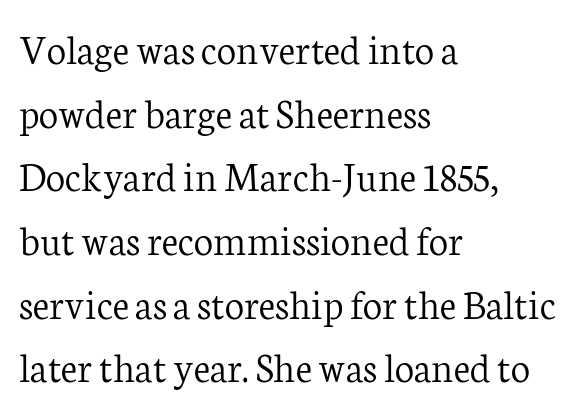
The image shows 43 px light serif type, upright; set left-aligned, normal line spacing (1.48x), normal letter spacing, not underlined; low stroke contrast and a medium x-height.
